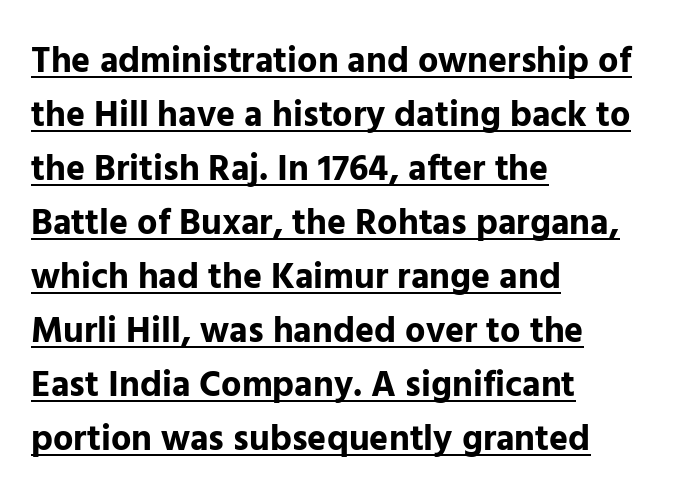
Posture: upright roman. Glyph-to-glyph distance matches everyday printed text. Thick stems and heavy bowls — unmistakably bold. Does a line run under the words? Yes, clearly. Leftover space on each line is placed entirely after the last word. The passage shown is typed in a proportional face where columns would drift.
